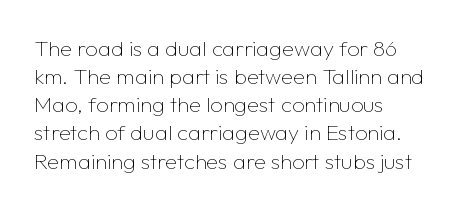
Q: Is the text bold? A: No.
Q: Is the text italic (slanted)? A: No, it is upright.
Q: Is the text underlined? A: No.
Q: How is the paragraph aligned? A: Left-aligned.
Q: Is the spacing between letters normal or unusually wide? A: Normal.
Q: Is the spacing between lines tight, normal or loose? A: Normal.
